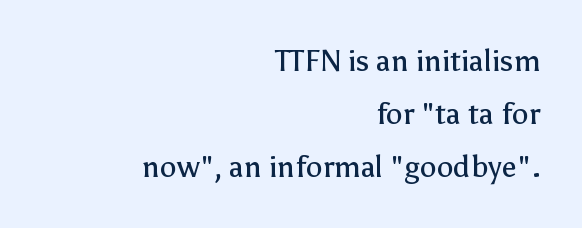
{"serif": "no", "italic": "no", "bold": "no", "weight": "regular", "width": "normal", "stroke_contrast": "low", "x_height": "medium", "monospaced": "no", "underline": "no", "align": "right", "line_spacing_ratio": 1.77, "letter_spacing": "normal", "letter_spacing_em": 0.0, "glyph_px": 30}
